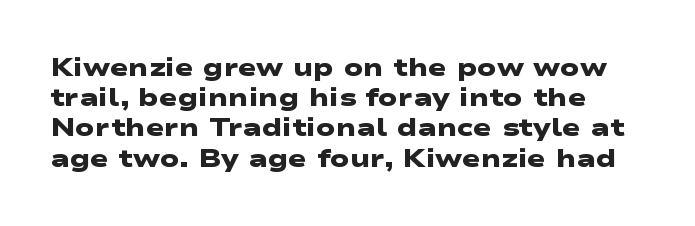
These lines carry a lot of weight — the face is fully bold. Type without underlining. You could call the tracking neutral — neither tight nor loose.
